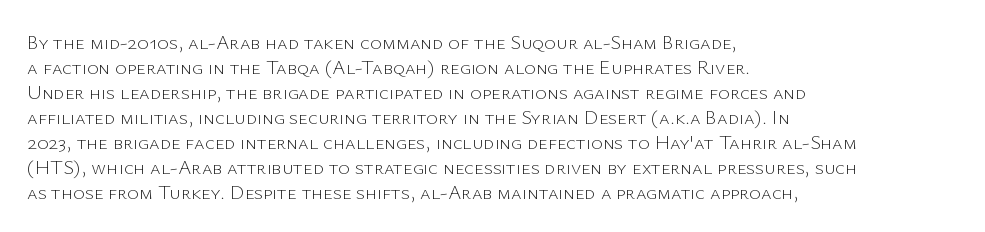
{"italic": "no", "bold": "no", "underline": "no", "align": "left", "line_spacing": "normal", "line_spacing_ratio": 1.25, "letter_spacing": "normal", "letter_spacing_em": 0.0, "glyph_px": 20}
